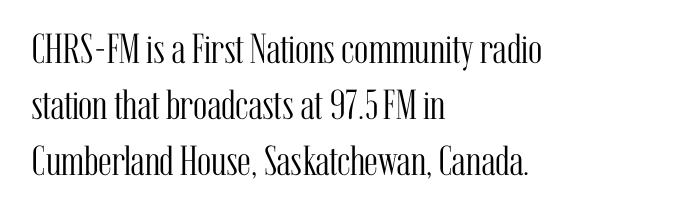
{"serif": "yes", "italic": "no", "bold": "no", "weight": "light", "width": "condensed", "stroke_contrast": "medium", "x_height": "medium", "monospaced": "no", "underline": "no", "align": "left", "line_spacing": "normal", "line_spacing_ratio": 1.33, "letter_spacing": "normal", "letter_spacing_em": 0.0, "glyph_px": 42}
